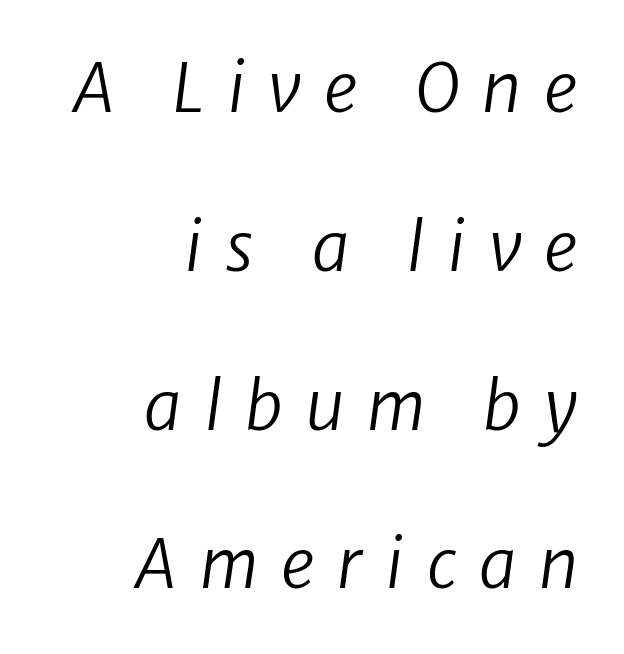
The image shows 67 px regular-weight type, italic (leaning right); set right-aligned, loose line spacing (2.37x), unusually wide letter spacing (+0.34 em), not underlined; low stroke contrast and a medium x-height.
